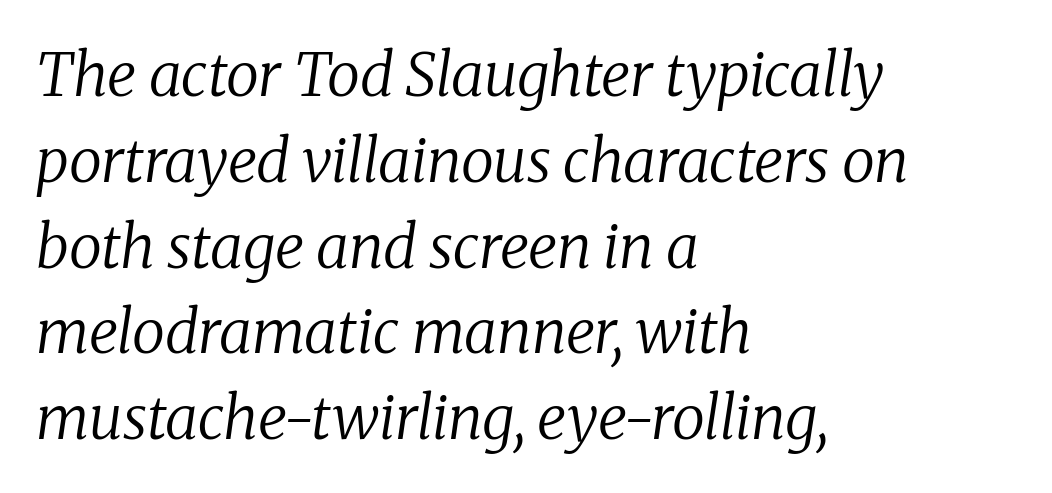
{"serif": "yes", "italic": "yes", "lean": "right", "slant_degrees": 8, "bold": "no", "weight": "regular", "width": "normal", "stroke_contrast": "low", "x_height": "medium", "monospaced": "no", "underline": "no", "align": "left", "line_spacing": "normal", "line_spacing_ratio": 1.43, "letter_spacing": "normal", "letter_spacing_em": 0.0, "glyph_px": 60}
